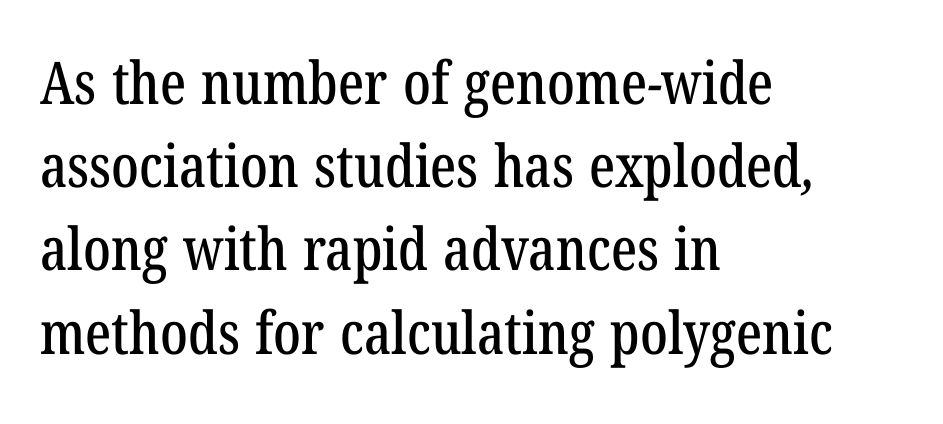
Underlining? Definitely not there. The lines in this sample share a left origin and differ only in where they stop. These lines are rendered in a variable-pitch font. This sample keeps an unexceptional amount of space between lines. Compared with typical body copy, the letter spacing here is the same.
